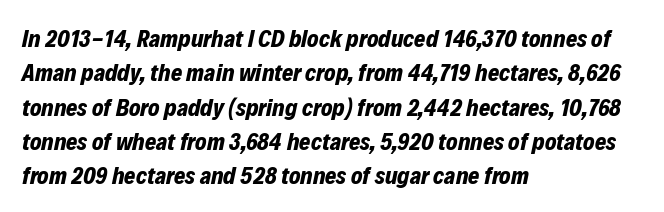
Lines of text with bare space underneath. The lines are quadded left. The rendering uses a moderate line-height, typical for paragraphs. Is the type slanted? Yes — the strokes lean at a clear angle. Tracking value appears to be zero — textbook default spacing. The sample has been set heavy, in full bold.
